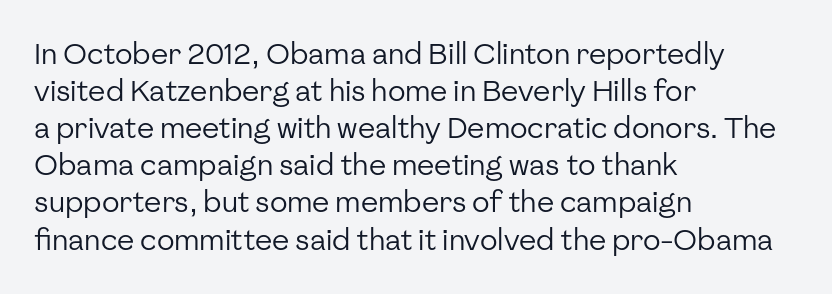
Q: Is the text bold? A: No.
Q: Is the text italic (slanted)? A: No, it is upright.
Q: Is the typeface a serif or a sans-serif typeface? A: Sans-serif.
Q: Is the text underlined? A: No.
Q: How is the paragraph aligned? A: Left-aligned.
Q: Is the spacing between letters normal or unusually wide? A: Normal.
Q: Is the spacing between lines tight, normal or loose? A: Normal.
Q: Width (condensed, normal, or wide)? A: Normal.
Q: Stroke contrast? A: Low.
Q: x-height? A: Medium.
Q: Monospaced? A: No.
